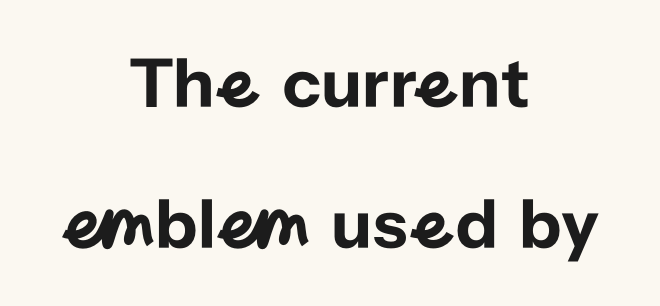
Clear beneath every line of the passage. The lines in this sample share a center point and differ in where they start and stop. One glance says open: line gaps are wider than usual. The passage shown is typed in a proportional face where columns would drift. Rendered with straight, roman letterforms. The type is set solid horizontally, with unmodified tracking.
